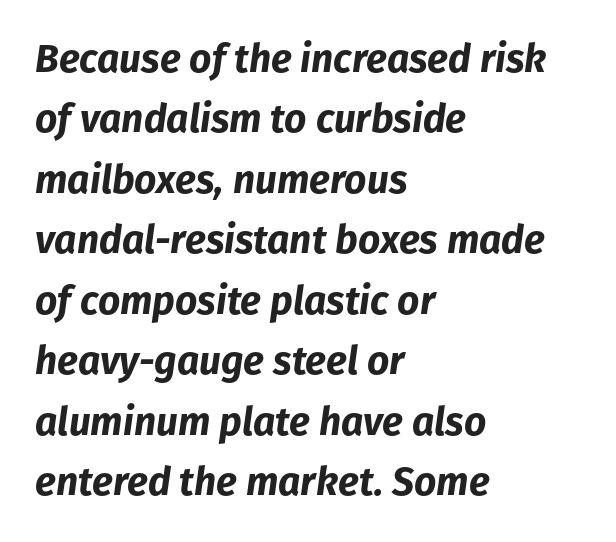
{"italic": "yes", "lean": "right", "slant_degrees": 8, "bold": "yes", "weight": "bold", "width": "normal", "stroke_contrast": "low", "x_height": "medium", "monospaced": "no", "underline": "no", "align": "left", "line_spacing": "normal", "line_spacing_ratio": 1.55, "letter_spacing": "normal", "letter_spacing_em": 0.0, "glyph_px": 39}
